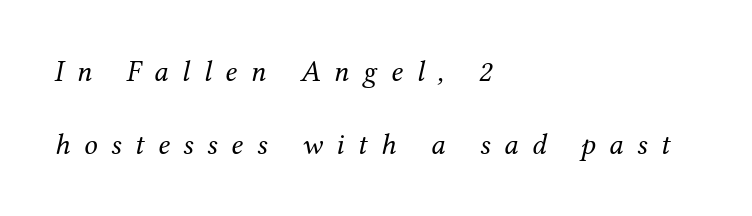
{"serif": "yes", "italic": "yes", "lean": "right", "slant_degrees": 12, "bold": "no", "weight": "regular", "width": "normal", "stroke_contrast": "medium", "x_height": "medium", "monospaced": "no", "underline": "no", "align": "left", "line_spacing": "loose", "line_spacing_ratio": 2.43, "letter_spacing": "wide", "letter_spacing_em": 0.45, "glyph_px": 30}
